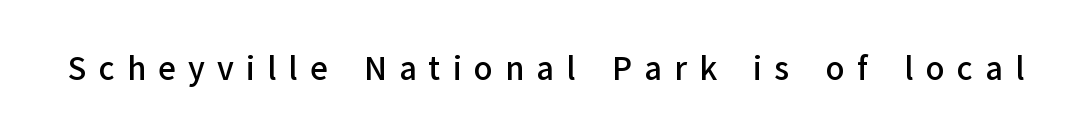
{"serif": "no", "italic": "no", "bold": "semi", "weight": "semibold", "width": "normal", "stroke_contrast": "low", "x_height": "medium", "monospaced": "no", "underline": "no", "letter_spacing": "wide", "letter_spacing_em": 0.39, "glyph_px": 31}
